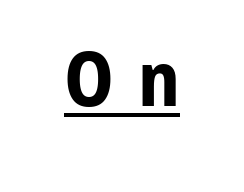
The image shows 75 px bold sans-serif type, upright; set unusually wide letter spacing (+0.32 em), underlined; low stroke contrast and a medium x-height.
